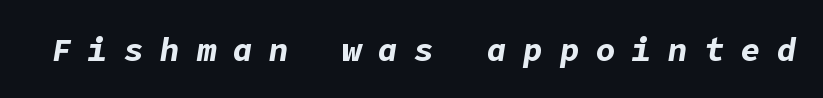
Underlining? Definitely not there. Its strokes are broad and dark, the hallmark of bold type. Honestly, the letter spacing is so wide it's the main thing you notice. The passage shown leans; its letterforms are oblique.
